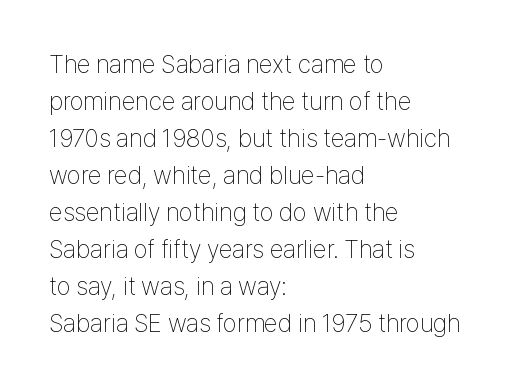
{"italic": "no", "bold": "no", "underline": "no", "align": "left", "line_spacing": "normal", "line_spacing_ratio": 1.48, "letter_spacing": "normal", "letter_spacing_em": 0.0, "glyph_px": 25}
